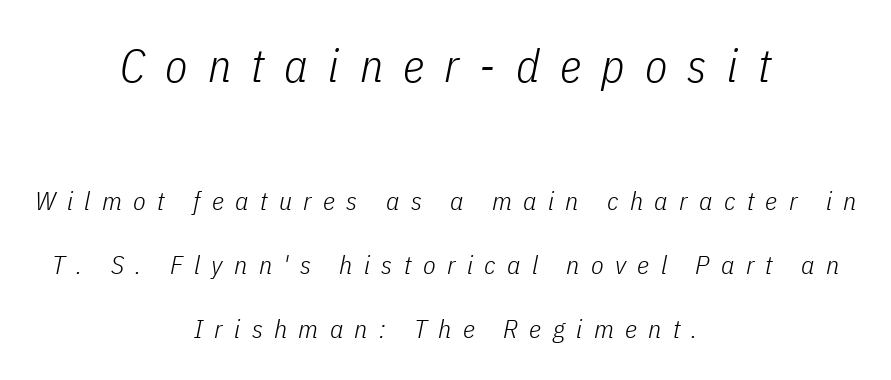
The image shows 46 px light, condensed type, italic (leaning right); set centered, loose line spacing (2.45x), unusually wide letter spacing (+0.44 em), not underlined; the first (top) block is 1.77x larger; low stroke contrast and a medium x-height.
